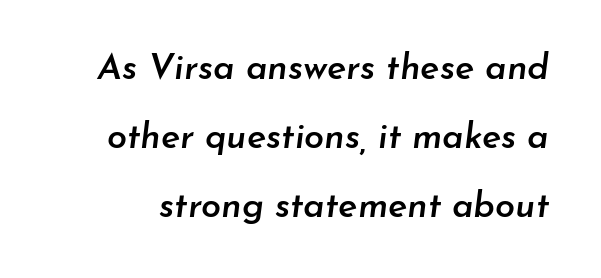
The image shows 36 px semibold type, italic (leaning right); set loose line spacing (1.91x), normal letter spacing, not underlined; low stroke contrast and a small x-height.
